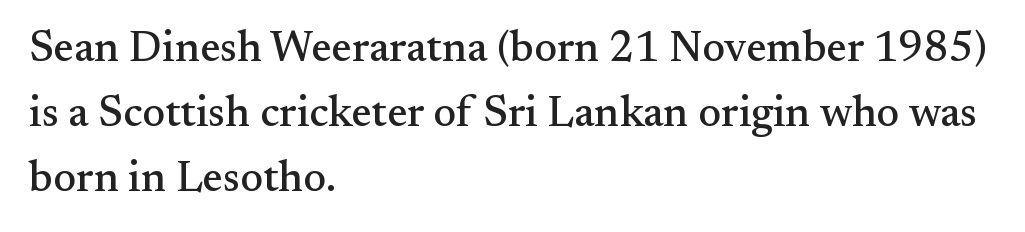
Caption: standard tracking, unaltered. Each letter keeps its own natural width here, so spacing adapts to shape. Italic? Not at all — the glyphs are vertical. Examine the stroke ends and you'll spot serifs. Every row of glyphs begins at an identical x-position on the left.
